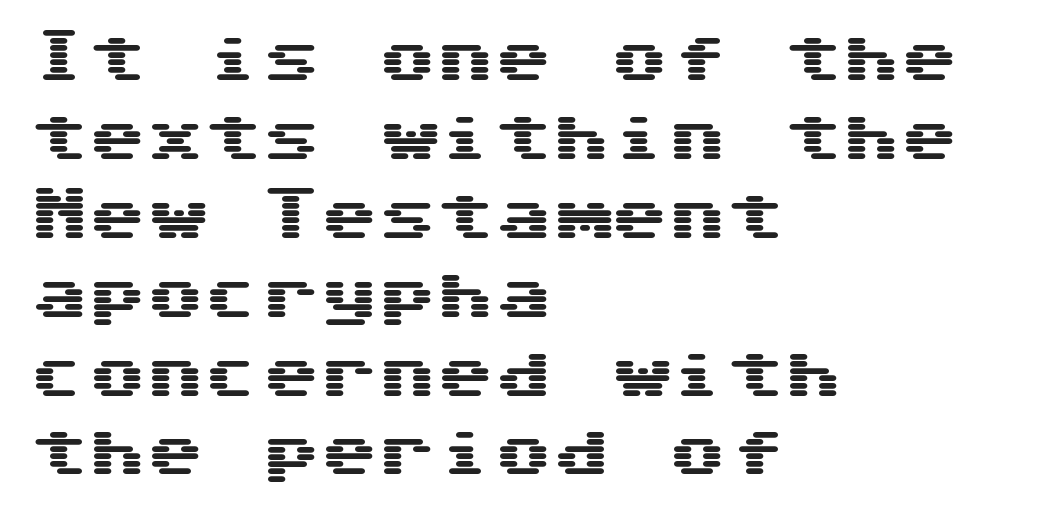
{"serif": "no", "italic": "no", "width": "wide", "stroke_contrast": "medium", "x_height": "medium", "underline": "no", "align": "left", "line_spacing": "normal", "line_spacing_ratio": 1.36, "letter_spacing": "normal", "letter_spacing_em": 0.0, "glyph_px": 58}
